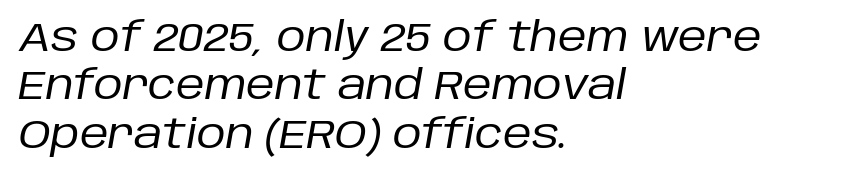
Looks like regular typesetting: each glyph gets only the width it needs. The type is set solid horizontally, with unmodified tracking. The space beneath each line is pristine and unruled. Bold? No — there's no thickening of the strokes. Horizontally, the lines are justified to the leading edge only. Yep, that's italic — everything's leaning.
